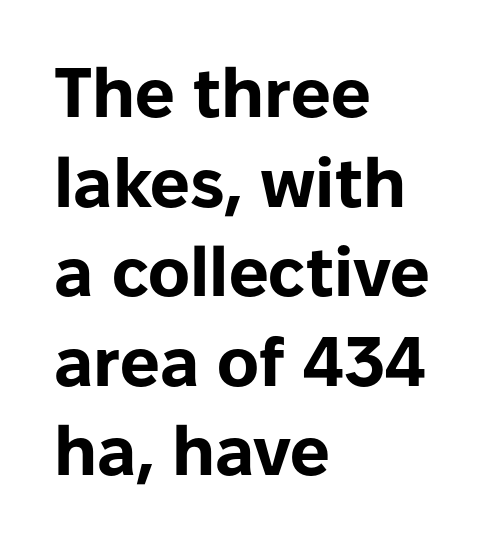
The image shows 70 px bold sans-serif type, upright; set left-aligned, normal line spacing (1.28x), normal letter spacing, not underlined; low stroke contrast and a medium x-height.
